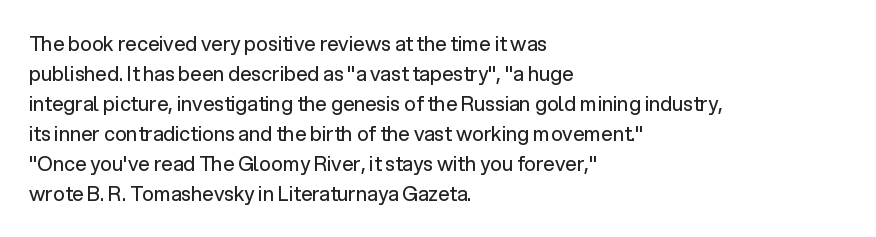
The image shows 20 px text type, upright; set left-aligned, normal line spacing (1.5x), normal letter spacing, not underlined.
